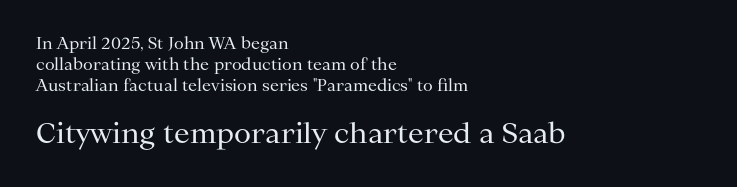
{"serif": "yes", "italic": "no", "bold": "no", "weight": "regular", "width": "normal", "stroke_contrast": "medium", "x_height": "medium", "monospaced": "no", "underline": "no", "align": "left", "line_spacing": "normal", "line_spacing_ratio": 1.31, "letter_spacing": "normal", "letter_spacing_em": 0.0, "larger_block": "second", "size_ratio": 1.75, "glyph_px": 28}
